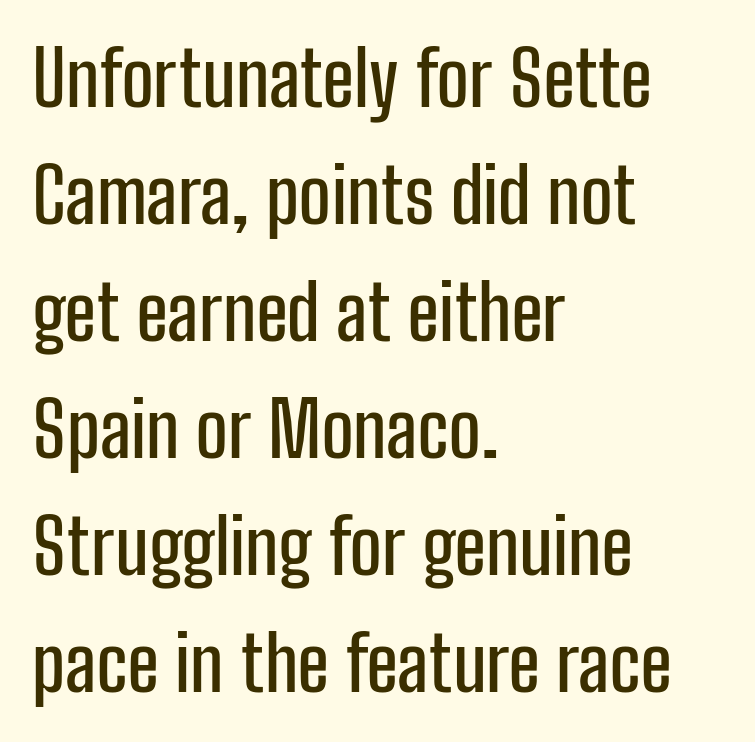
Leading: standard. Spacing verdict: proportional, widths tailored to each character. Observe the ordinary spacing: letters are neighbours, not strangers. Quick note: underline off.
